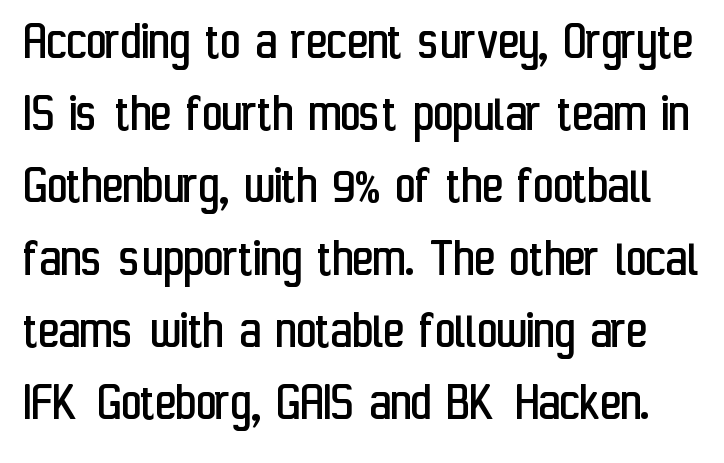
The gap between lines stays unmarked. Does extra space separate the letters? No, they use regular spacing. When letters stand straight like this, we call the style roman or upright. Think of a printed novel: that variable character pitch is what you see here.
